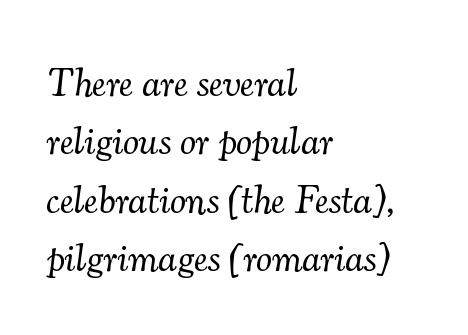
Q: Is the text bold? A: No.
Q: Is the text italic (slanted)? A: Yes, it leans right by about 7 degrees.
Q: Is the typeface a serif or a sans-serif typeface? A: Serif.
Q: Is the text underlined? A: No.
Q: How is the paragraph aligned? A: Left-aligned.
Q: Is the spacing between letters normal or unusually wide? A: Normal.
Q: Is the spacing between lines tight, normal or loose? A: Normal.
Q: Width (condensed, normal, or wide)? A: Normal.
Q: Stroke contrast? A: Medium.
Q: x-height? A: Small.
Q: Monospaced? A: No.
